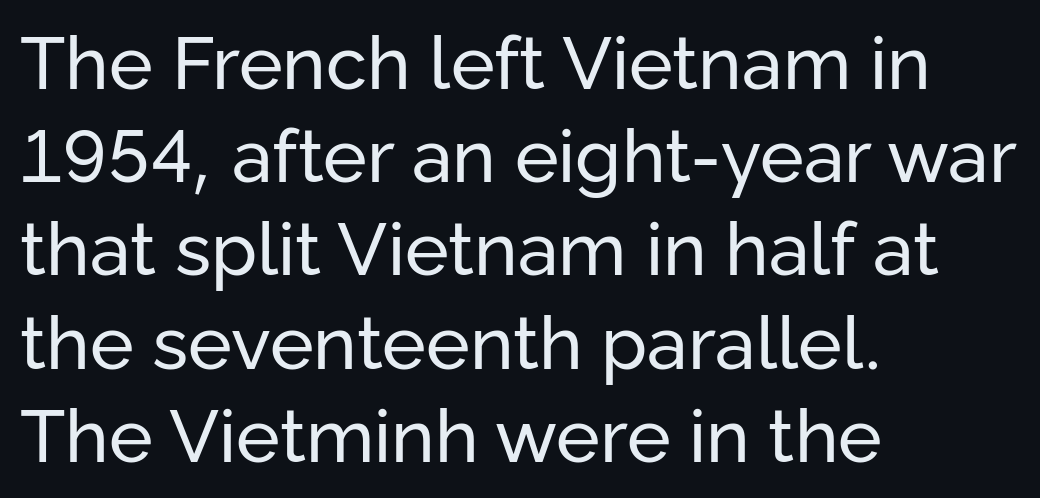
The image shows 74 px regular-weight sans-serif type, upright; set left-aligned, normal line spacing (1.26x), normal letter spacing, not underlined; low stroke contrast and a medium x-height.
